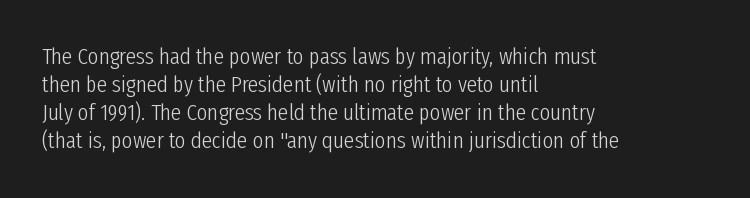
The image shows 23 px text type, upright; set left-aligned, line spacing 1.22x, normal letter spacing, not underlined.
